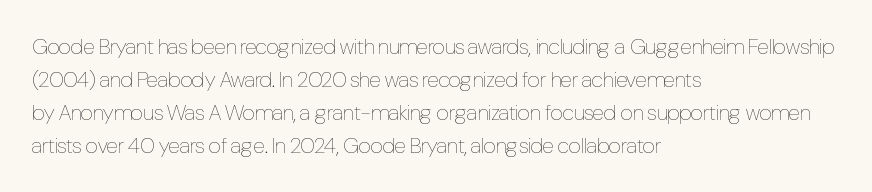
The image shows 22 px text type, upright; set left-aligned, normal line spacing (1.5x), normal letter spacing, not underlined.
